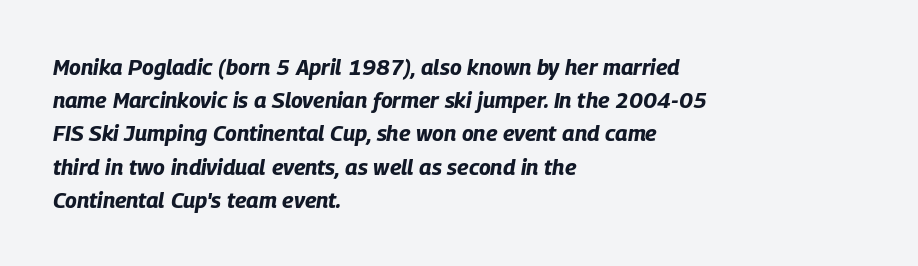
Each word holds together tightly as a unit, with standard inter-letter gaps. Is the type slanted? Yes — the strokes lean at a clear angle. A classic flush-left, rag-right setting is used for this passage. The designer left line spacing at the default. Underlining? Definitely not there. How heavy is the stroke? Heavy — this is a bold.
